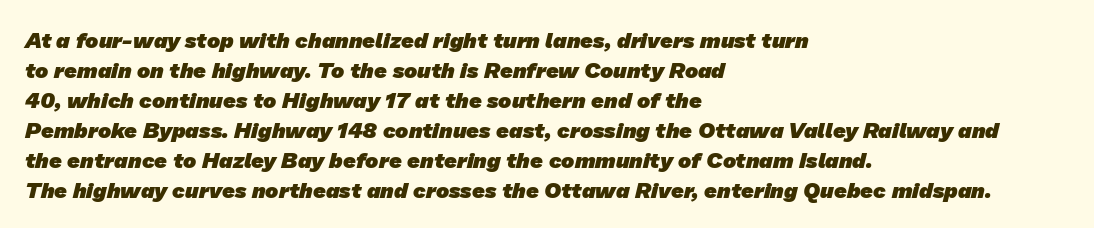
Q: Is the text bold? A: Yes.
Q: Is the text underlined? A: No.
Q: How is the paragraph aligned? A: Left-aligned.
Q: Is the spacing between letters normal or unusually wide? A: Normal.
Q: Is the spacing between lines tight, normal or loose? A: Normal.
